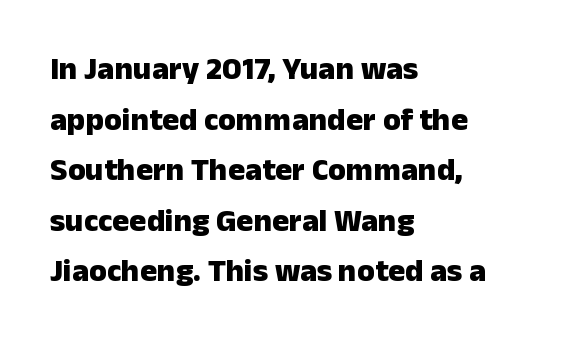
The image shows 32 px heavy sans-serif type, upright; set left-aligned, normal line spacing (1.58x), normal letter spacing, not underlined; low stroke contrast and a medium x-height.
